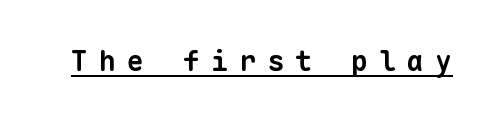
{"serif": "no", "bold": "yes", "weight": "bold", "width": "normal", "stroke_contrast": "low", "x_height": "medium", "monospaced": "yes", "underline": "yes", "letter_spacing": "wide", "letter_spacing_em": 0.4, "glyph_px": 28}
